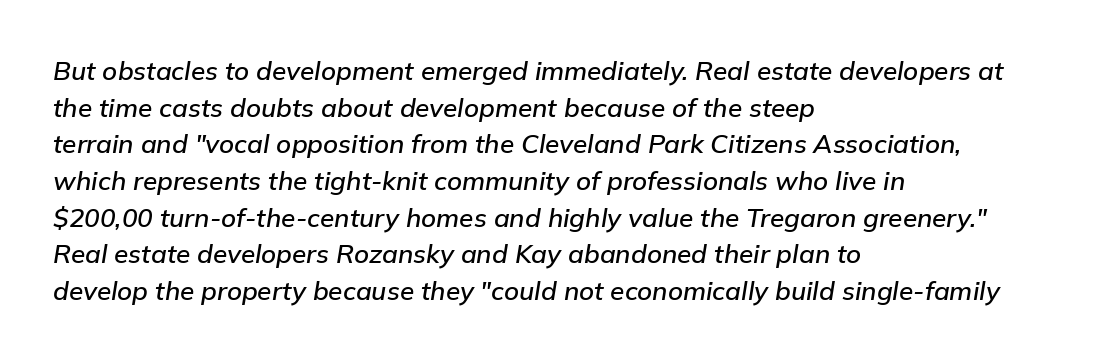
The image shows 26 px text type, italic (leaning right); set left-aligned, normal line spacing (1.41x), normal letter spacing, not underlined.
